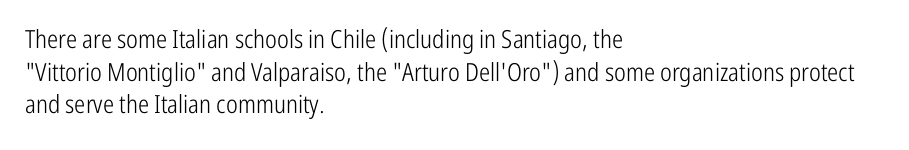
Q: Is the text bold? A: No.
Q: Is the text italic (slanted)? A: No, it is upright.
Q: Is the text underlined? A: No.
Q: How is the paragraph aligned? A: Left-aligned.
Q: Is the spacing between letters normal or unusually wide? A: Normal.
Q: Is the spacing between lines tight, normal or loose? A: Normal.
